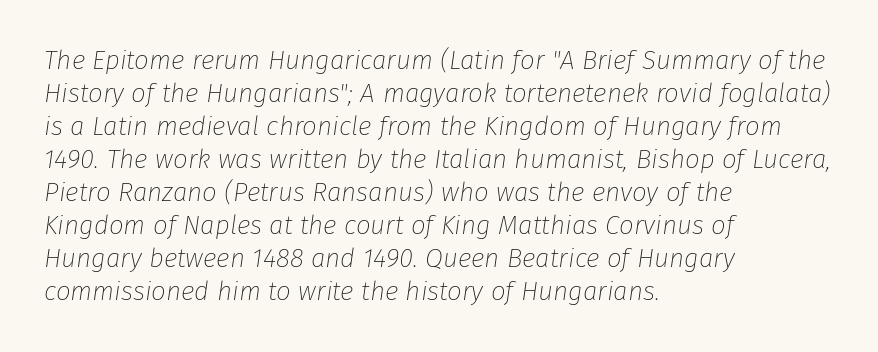
Q: Is the text bold? A: No.
Q: Is the text italic (slanted)? A: Yes, it leans right by about 8 degrees.
Q: Is the text underlined? A: No.
Q: How is the paragraph aligned? A: Left-aligned.
Q: Is the spacing between letters normal or unusually wide? A: Normal.
Q: Is the spacing between lines tight, normal or loose? A: Normal.
